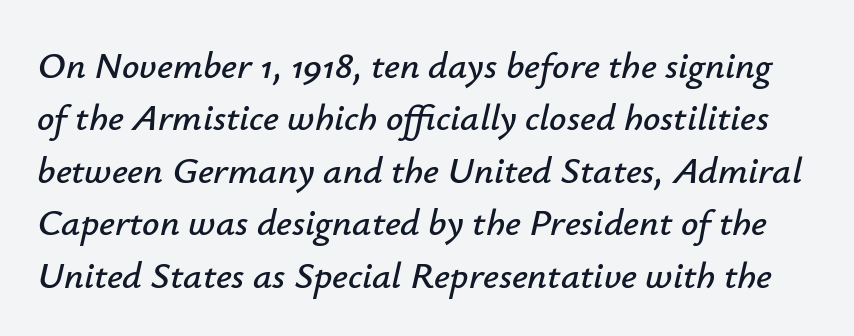
Q: Is the text italic (slanted)? A: Yes, it leans right by about 12 degrees.
Q: Is the text underlined? A: No.
Q: Is the spacing between letters normal or unusually wide? A: Normal.
Q: Is the spacing between lines tight, normal or loose? A: Normal.
Q: Width (condensed, normal, or wide)? A: Normal.
Q: Stroke contrast? A: Low.
Q: x-height? A: Small.
Q: Monospaced? A: No.
